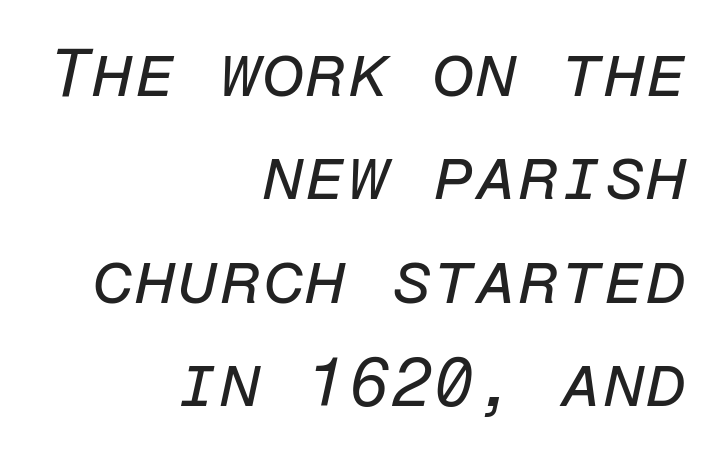
The letterforms sit at book weight or below. The passage shown is typed in a monospace face where columns stay perfectly aligned. Style check: oblique. Compared with a flush-left layout, this one pins lines to the opposite, right side.
